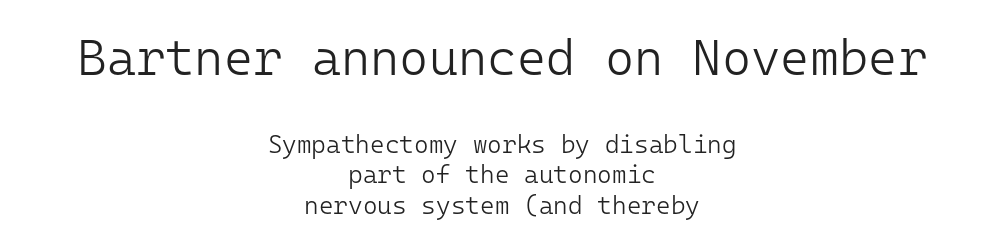
The image shows 50 px light sans-serif type, upright, monospaced; set centered, line spacing 1.22x, normal letter spacing, not underlined; the first (top) block is 2.0x larger; low stroke contrast and a medium x-height.
